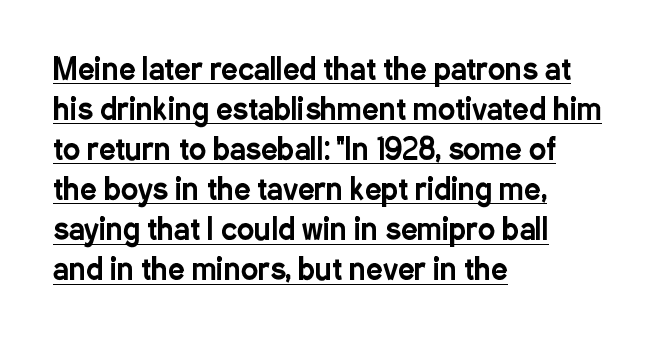
Varying glyph widths throughout — classic text-font behaviour. Reading down the block, your eye returns to a fixed left position each line. Rows of type keep a routine distance in the vertical direction. Nobody touched the tracking dial on this one.
